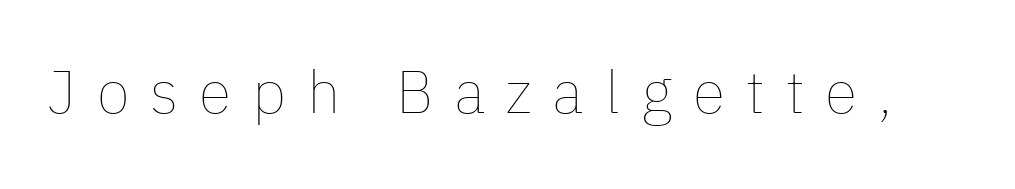
Q: Is the text bold? A: No.
Q: Is the text italic (slanted)? A: No, it is upright.
Q: Is the text underlined? A: No.
Q: Is the spacing between letters normal or unusually wide? A: Unusually wide.
Q: Width (condensed, normal, or wide)? A: Normal.
Q: Stroke contrast? A: Low.
Q: x-height? A: Medium.
Q: Monospaced? A: No.
